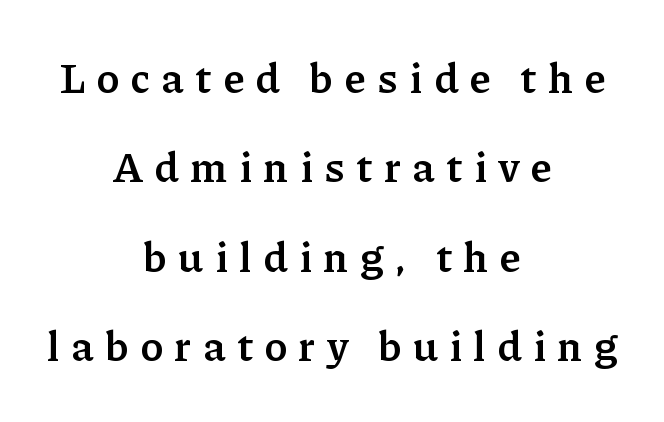
Q: Is the text bold? A: Yes.
Q: Is the text italic (slanted)? A: No, it is upright.
Q: Is the typeface a serif or a sans-serif typeface? A: Serif.
Q: Is the text underlined? A: No.
Q: How is the paragraph aligned? A: Centered.
Q: Is the spacing between letters normal or unusually wide? A: Unusually wide.
Q: Is the spacing between lines tight, normal or loose? A: Loose.
Q: Width (condensed, normal, or wide)? A: Normal.
Q: Stroke contrast? A: Low.
Q: x-height? A: Medium.
Q: Monospaced? A: No.
